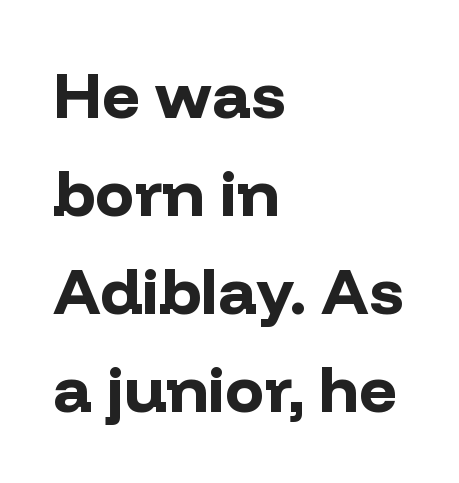
The image shows 65 px bold sans-serif type, upright; set left-aligned, normal line spacing (1.51x), normal letter spacing, not underlined; low stroke contrast and a medium x-height.
